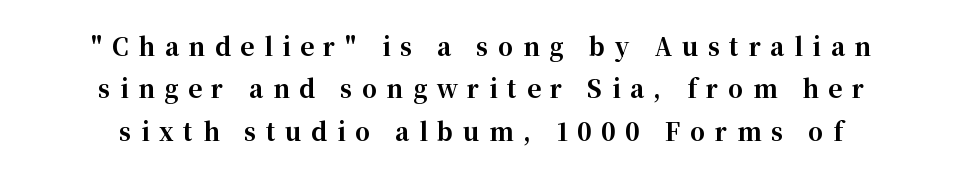
The image shows 24 px bold type, upright; set centered, line spacing 1.77x, unusually wide letter spacing (+0.4 em), not underlined.
